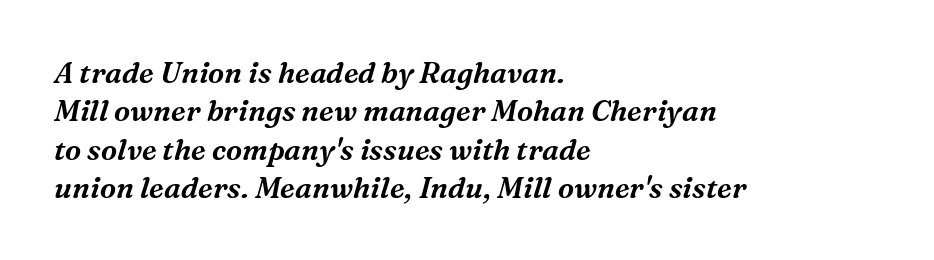
One-word summary of the alignment: left. Horizontal bands of white between lines are of average thickness. Descender tails drop into unmarked territory. The letters carry serifs — small finishing strokes at the ends of their stems. These lines are rendered in a variable-pitch font. Observe the lean: these are italic letterforms.
